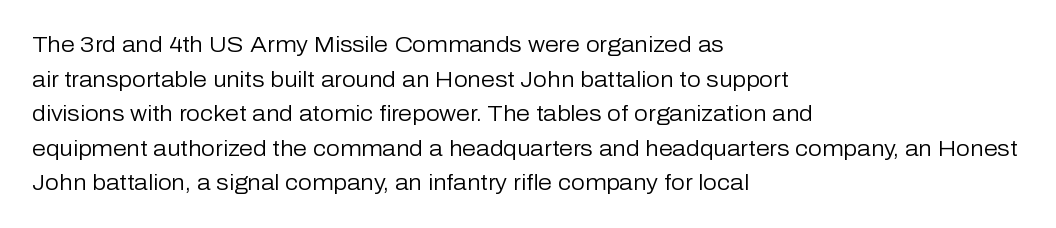
Q: Is the text bold? A: No.
Q: Is the text italic (slanted)? A: No, it is upright.
Q: Is the text underlined? A: No.
Q: How is the paragraph aligned? A: Left-aligned.
Q: Is the spacing between letters normal or unusually wide? A: Normal.
Q: Is the spacing between lines tight, normal or loose? A: Normal.
